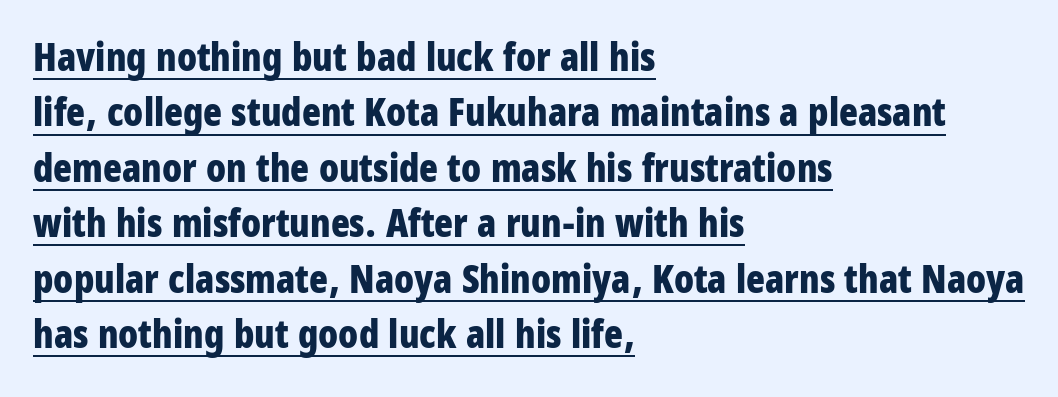
Think of a printed novel: that variable character pitch is what you see here. Italic? Not at all — the glyphs are vertical. The glyphs in this specimen are sans serif. Leftover space on each line is placed entirely after the last word. Each word holds together tightly as a unit, with standard inter-letter gaps. A typesetter would call this leading conventional body-copy spacing.
